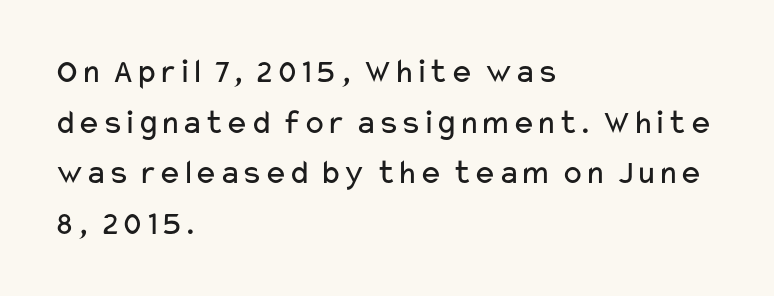
The image shows 35 px regular-weight, wide sans-serif type, upright; set left-aligned, normal line spacing (1.45x), normal letter spacing, not underlined; low stroke contrast and a medium x-height.
